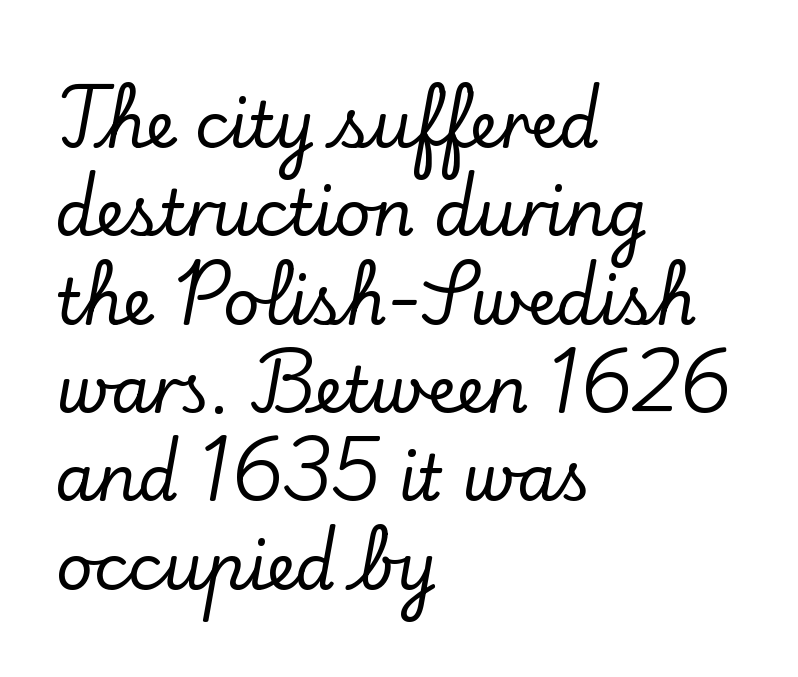
The image shows 64 px serif type; set left-aligned, normal line spacing (1.38x), normal letter spacing, not underlined; low stroke contrast and a small x-height.
